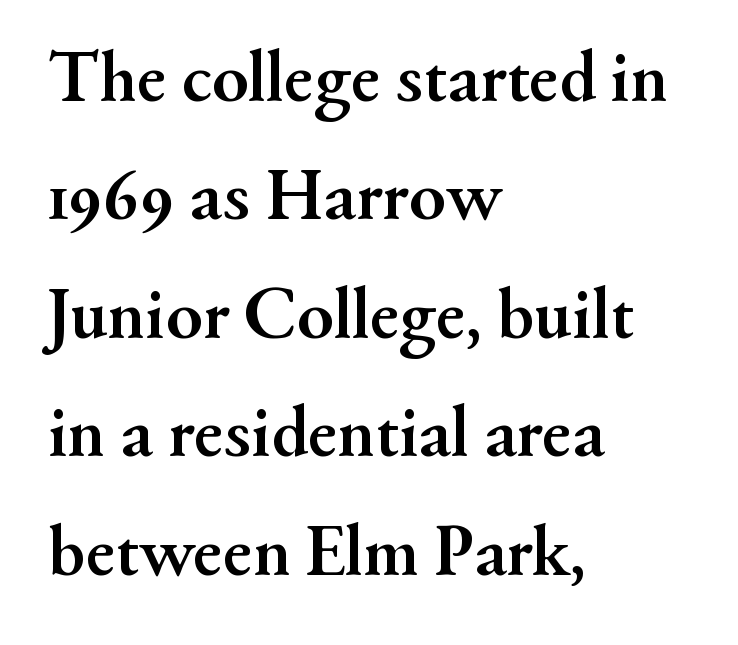
The image shows 74 px semibold serif type, upright; set left-aligned, normal line spacing (1.6x), normal letter spacing, not underlined; medium stroke contrast and a small x-height.
